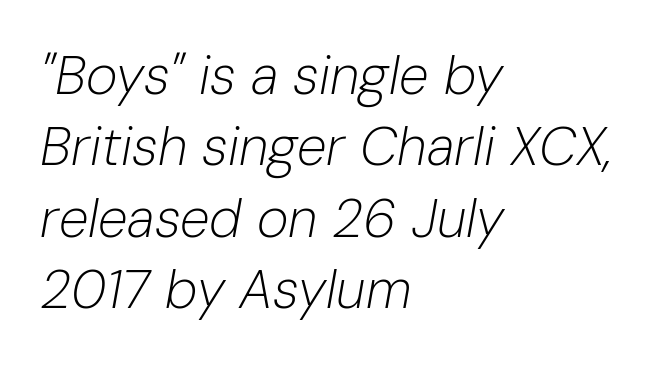
The image shows 54 px light type, italic (leaning right); set left-aligned, normal line spacing (1.32x), normal letter spacing, not underlined; low stroke contrast and a medium x-height.
